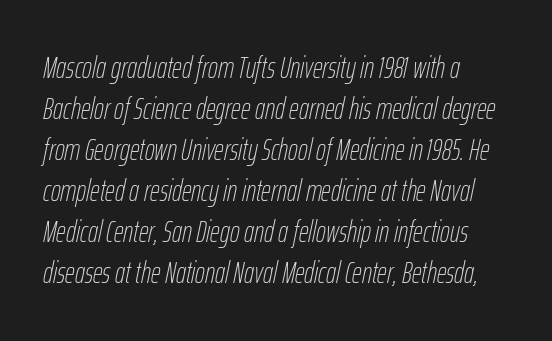
The image shows 30 px thin, condensed type, italic (leaning right); set left-aligned, normal line spacing (1.37x), normal letter spacing, not underlined; low stroke contrast and a medium x-height.
